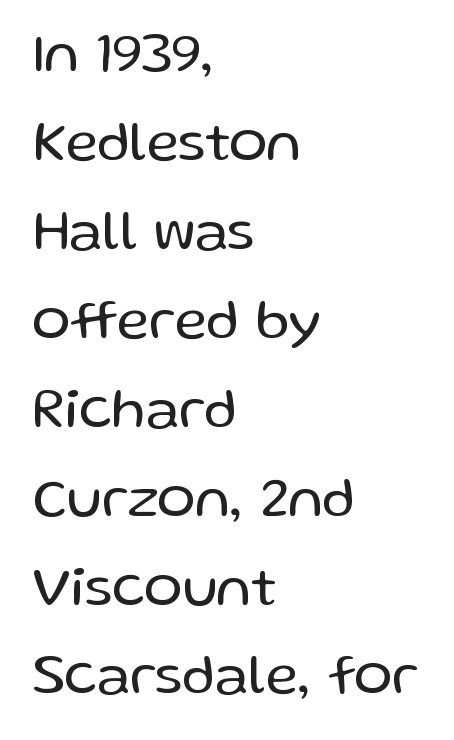
{"serif": "no", "italic": "no", "bold": "no", "weight": "regular", "width": "normal", "stroke_contrast": "low", "x_height": "medium", "monospaced": "no", "underline": "no", "align": "left", "line_spacing": "normal", "line_spacing_ratio": 1.56, "letter_spacing": "normal", "letter_spacing_em": 0.0, "glyph_px": 57}
